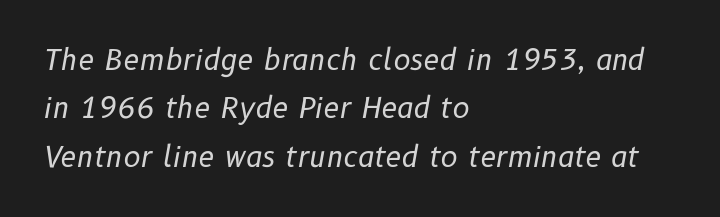
The image shows 29 px regular-weight type, italic (leaning right); set left-aligned, normal line spacing (1.67x), normal letter spacing, not underlined; low stroke contrast and a medium x-height.
